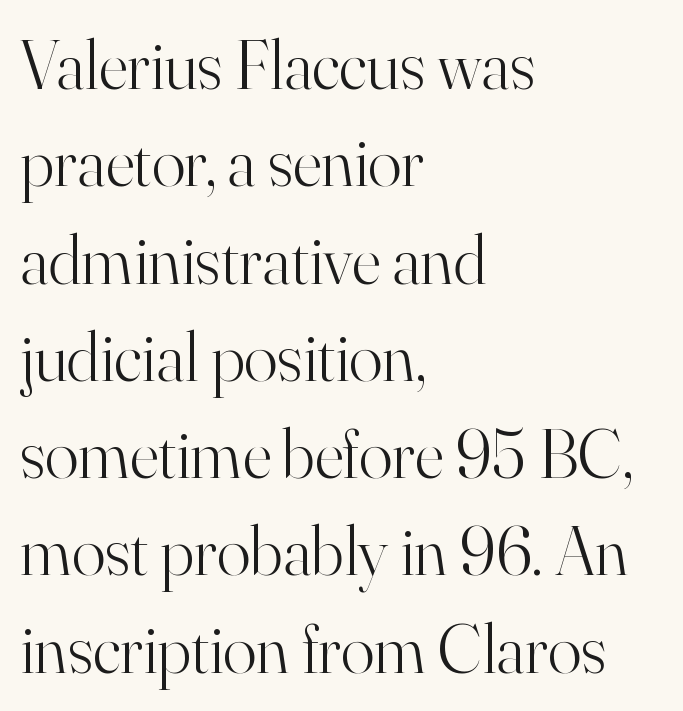
The image shows 70 px light serif type, upright; set left-aligned, normal line spacing (1.39x), normal letter spacing, not underlined; high stroke contrast and a small x-height.
